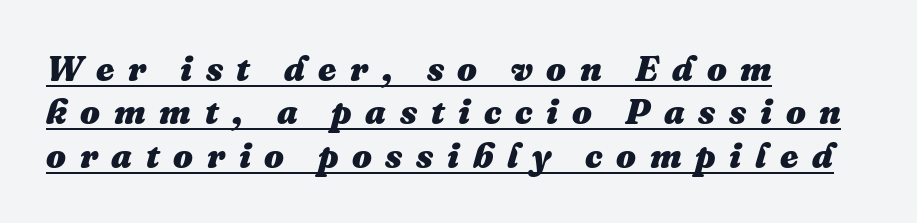
Q: Is the text bold? A: Yes.
Q: Is the text italic (slanted)? A: Yes, it leans right by about 16 degrees.
Q: Is the text underlined? A: Yes.
Q: How is the paragraph aligned? A: Left-aligned.
Q: Is the spacing between letters normal or unusually wide? A: Unusually wide.
Q: Width (condensed, normal, or wide)? A: Normal.
Q: Stroke contrast? A: Medium.
Q: x-height? A: Medium.
Q: Monospaced? A: No.
